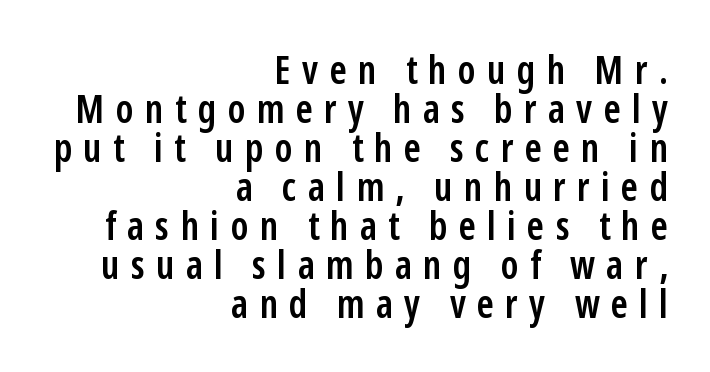
Each new line begins almost immediately beneath the previous one. Tracking value appears strongly positive — letters spread wide. The passage shown is not underscored anywhere. A bit beefed up — I'd call it semibold rather than bold. Here the designer chose a conventional face with non-uniform glyph widths. No italicization has been applied; the sample stays upright.
